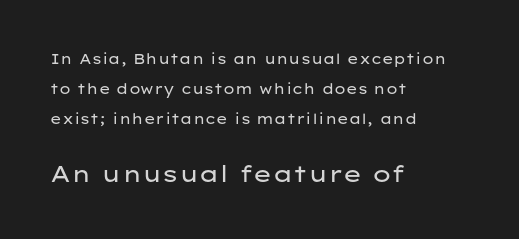
{"italic": "no", "bold": "no", "underline": "no", "align": "left", "line_spacing": "loose", "line_spacing_ratio": 2.16, "letter_spacing": "normal", "letter_spacing_em": 0.0, "larger_block": "second", "size_ratio": 1.64, "glyph_px": 23}
